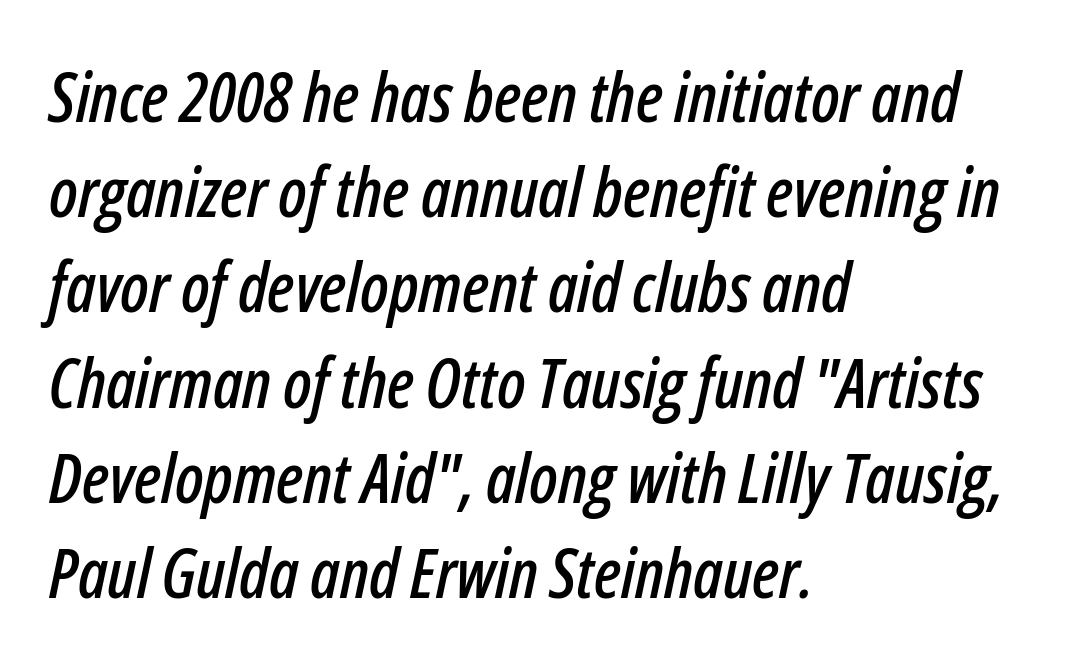
This rendering uses left alignment, leaving the right contour irregular. Regarding leading, the lines here are spaced in the standard way. Is this a fixed-width face? No — the glyphs have proportional, varying widths. Compared with typical body copy, the letter spacing here is the same. The space directly below the letters is spotless. There's an unmistakable incline to the writing here.
